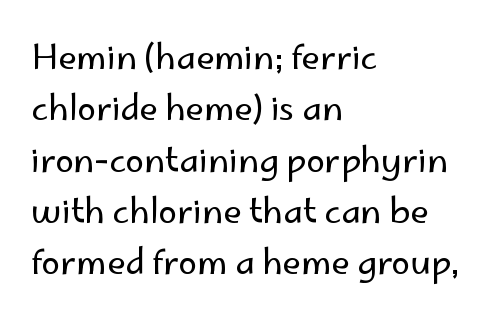
Q: Is the text bold? A: No.
Q: Is the text italic (slanted)? A: No, it is upright.
Q: Is the typeface a serif or a sans-serif typeface? A: Sans-serif.
Q: Is the text underlined? A: No.
Q: How is the paragraph aligned? A: Left-aligned.
Q: Is the spacing between letters normal or unusually wide? A: Normal.
Q: Is the spacing between lines tight, normal or loose? A: Normal.
Q: Width (condensed, normal, or wide)? A: Normal.
Q: Stroke contrast? A: Low.
Q: x-height? A: Small.
Q: Monospaced? A: No.
